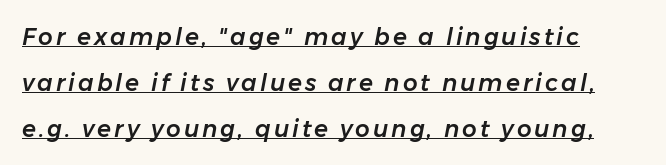
The image shows 23 px text type, italic (leaning right); set left-aligned, loose line spacing (1.99x), underlined.
